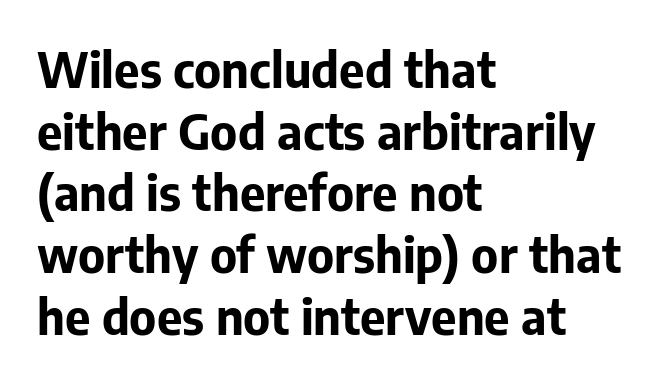
Typeset ragged right — the left edge is the straight one. Letter spacing: default. Reading down the column, the eye jumps a familiar distance to each next line. Note the varied advance widths — an 'i' is clearly narrower than an 'm'.
